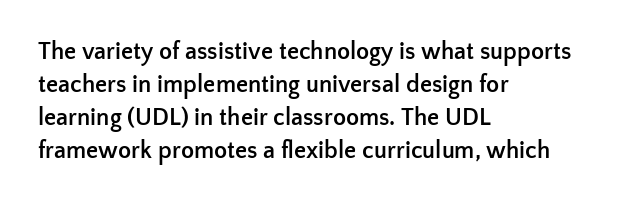
{"italic": "no", "bold": "yes", "underline": "no", "align": "left", "line_spacing": "normal", "line_spacing_ratio": 1.37, "letter_spacing": "normal", "letter_spacing_em": 0.0, "glyph_px": 24}
